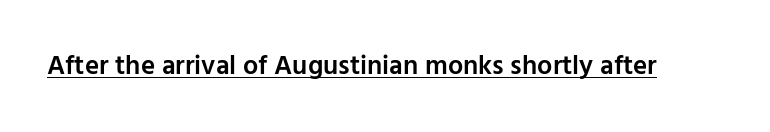
Q: Is the text bold? A: Semi-bold.
Q: Is the text italic (slanted)? A: No, it is upright.
Q: Is the text underlined? A: Yes.
Q: Is the spacing between letters normal or unusually wide? A: Normal.
